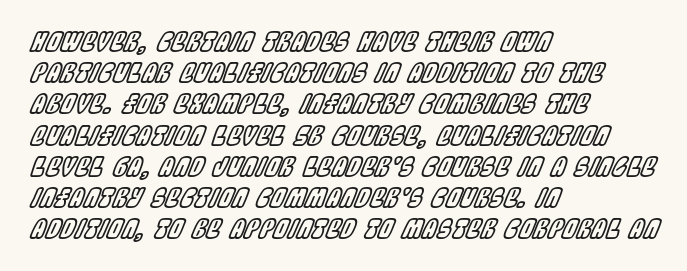
The image shows 26 px text type, italic (leaning right); set left-aligned, line spacing 1.2x, normal letter spacing, not underlined.
